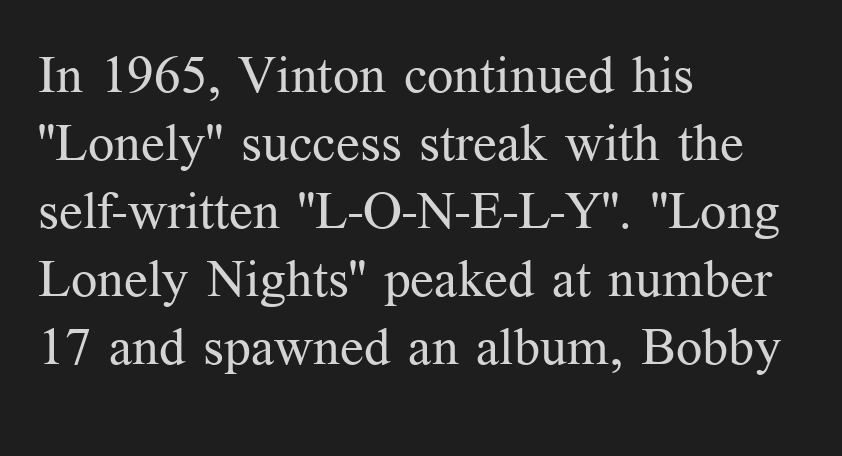
The image shows 52 px regular-weight serif type, upright; set left-aligned, normal line spacing (1.31x), normal letter spacing, not underlined; medium stroke contrast and a medium x-height.
